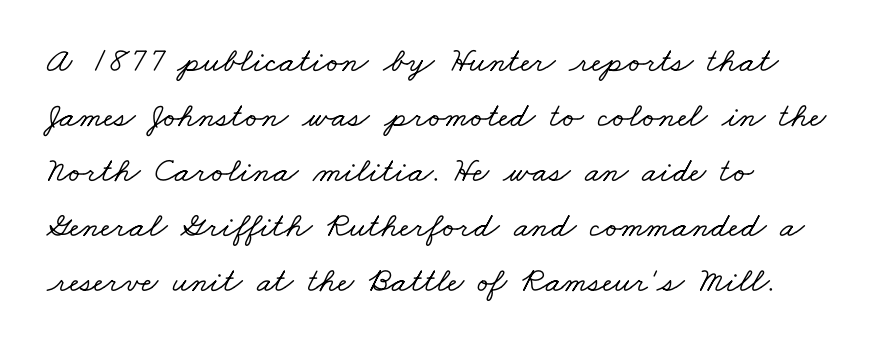
The image shows 35 px wide serif type; set left-aligned, normal line spacing (1.57x), normal letter spacing, not underlined; low stroke contrast and a small x-height.
